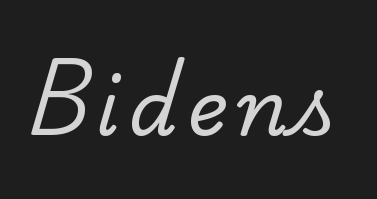
Each letter keeps its own natural width here, so spacing adapts to shape. The gap between lines stays unmarked. Weight: regular or lighter.
